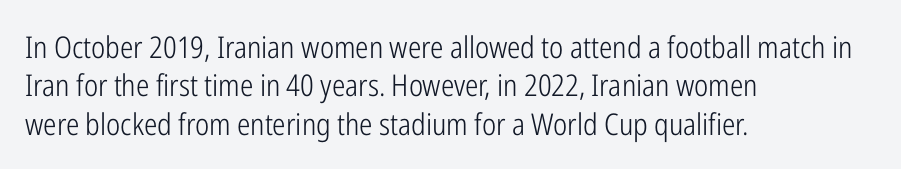
The image shows 30 px light, condensed sans-serif type, upright; set left-aligned, normal line spacing (1.28x), normal letter spacing, not underlined; low stroke contrast and a medium x-height.
